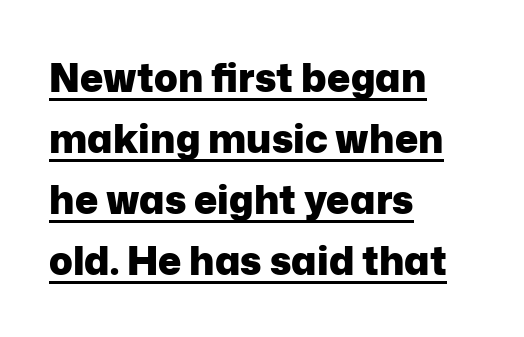
Q: Is the text bold? A: Yes.
Q: Is the text italic (slanted)? A: No, it is upright.
Q: Is the typeface a serif or a sans-serif typeface? A: Sans-serif.
Q: Is the text underlined? A: Yes.
Q: How is the paragraph aligned? A: Left-aligned.
Q: Is the spacing between letters normal or unusually wide? A: Normal.
Q: Is the spacing between lines tight, normal or loose? A: Normal.
Q: Width (condensed, normal, or wide)? A: Normal.
Q: Stroke contrast? A: Low.
Q: x-height? A: Medium.
Q: Monospaced? A: No.
